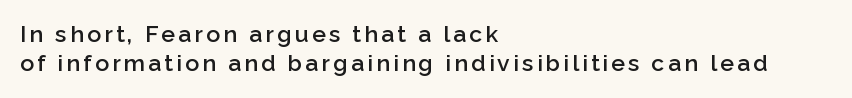
The image shows 23 px text type, upright; set left-aligned, normal line spacing (1.28x), not underlined.
